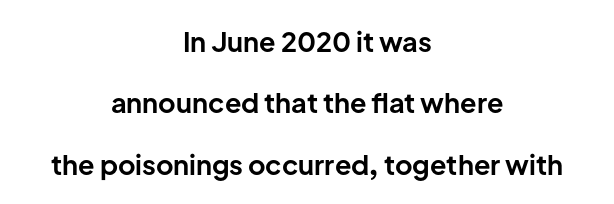
The horizontal fit of the characters is conventional and even. Words float on clear page, feet unadorned. Reading down the column, the eye jumps a long way to each next line. The letters stand upright; this is a roman face.
